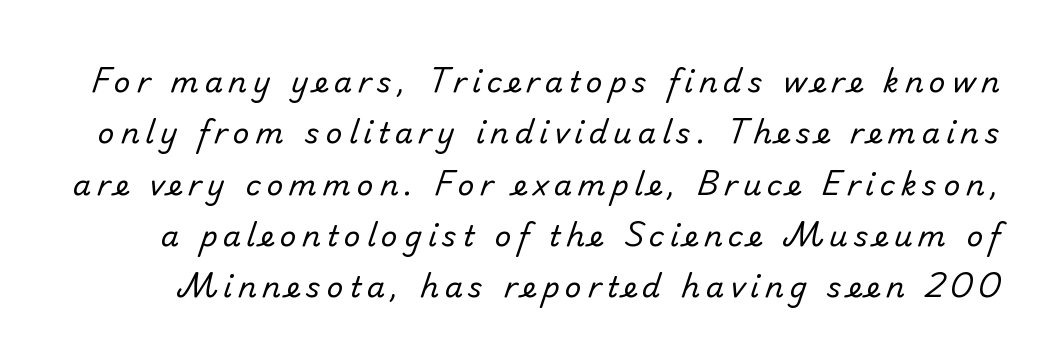
{"serif": "no", "bold": "no", "weight": "regular", "width": "normal", "stroke_contrast": "low", "x_height": "small", "monospaced": "no", "underline": "no", "line_spacing_ratio": 1.77, "letter_spacing": "wide", "letter_spacing_em": 0.2, "glyph_px": 29}
